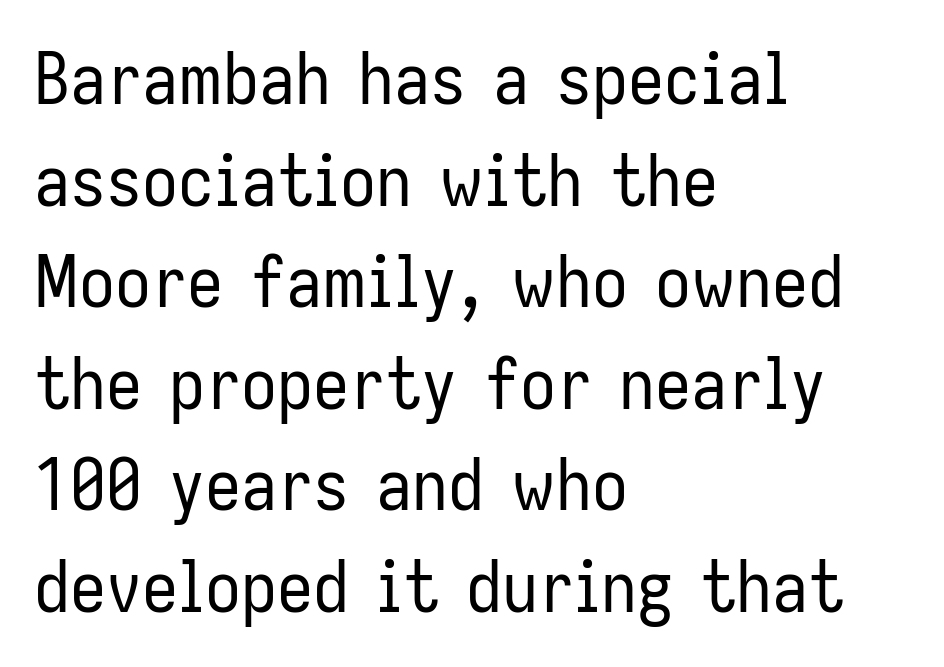
Q: Is the text bold? A: No.
Q: Is the text italic (slanted)? A: No, it is upright.
Q: Is the typeface a serif or a sans-serif typeface? A: Sans-serif.
Q: Is the text underlined? A: No.
Q: How is the paragraph aligned? A: Left-aligned.
Q: Is the spacing between letters normal or unusually wide? A: Normal.
Q: Is the spacing between lines tight, normal or loose? A: Normal.
Q: Width (condensed, normal, or wide)? A: Condensed.
Q: Stroke contrast? A: Low.
Q: x-height? A: Medium.
Q: Monospaced? A: No.
